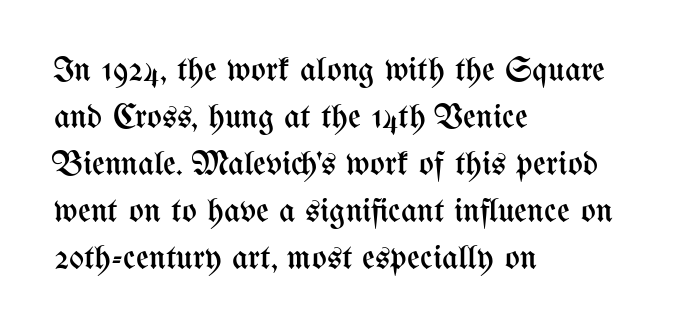
{"italic": "no", "bold": "no", "weight": "regular", "width": "condensed", "stroke_contrast": "medium", "x_height": "medium", "monospaced": "no", "underline": "no", "align": "left", "line_spacing": "normal", "line_spacing_ratio": 1.34, "letter_spacing": "normal", "letter_spacing_em": 0.0, "glyph_px": 35}
